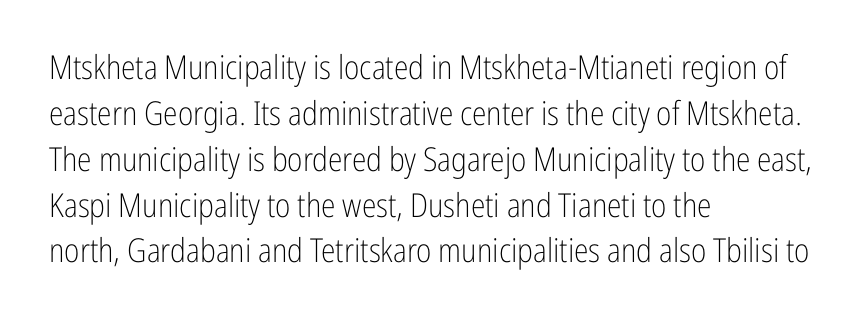
The image shows 33 px light, condensed sans-serif type, upright; set left-aligned, normal line spacing (1.39x), normal letter spacing, not underlined; low stroke contrast and a medium x-height.
